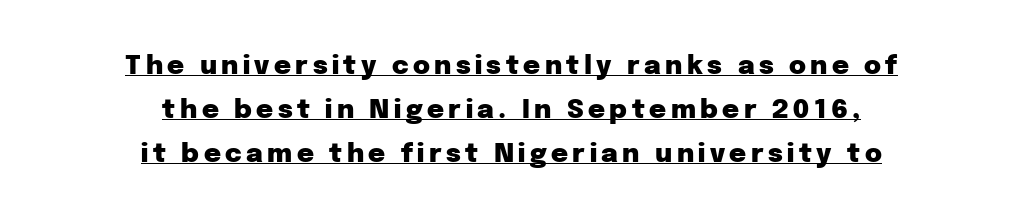
The image shows 26 px bold type, upright; set centered, normal line spacing (1.7x), underlined.
